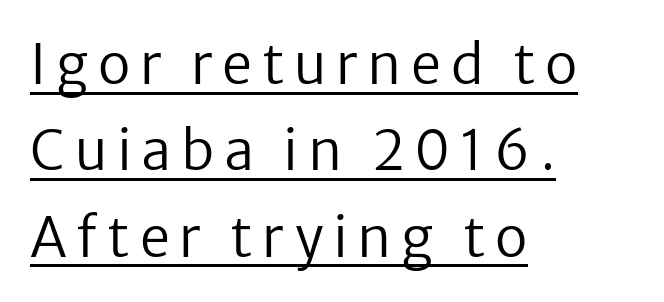
Stroke thickness stays within the range of a standard reading face or lighter. Underline: present. The rendering shows plain stroke endings on the letterforms — a sans-serif design. Varying glyph widths throughout — classic text-font behaviour. These lines stack with their left ends in a neat column. The letters stand upright; this is a roman face.
